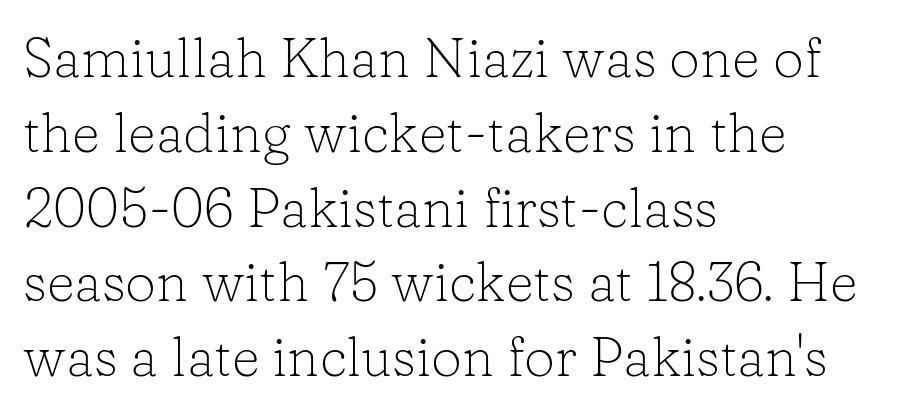
The image shows 55 px light serif type, upright; set left-aligned, normal line spacing (1.36x), normal letter spacing, not underlined; low stroke contrast and a medium x-height.
